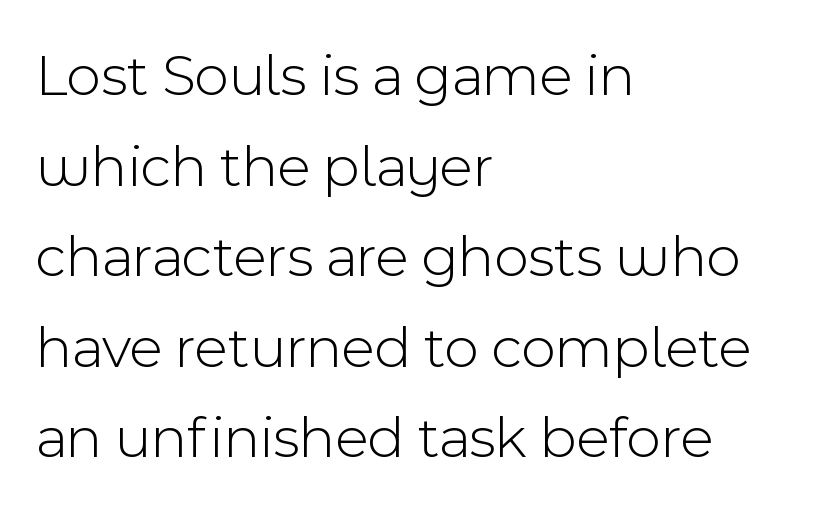
Characters remain perfectly vertical along every line. Spacing verdict: proportional, widths tailored to each character. The cut favours lightness, reaching ordinary text weight at its darkest. Each new line begins a customary step beneath the previous one. Honestly, the letter spacing is just normal — you wouldn't notice it. Every row of glyphs begins at an identical x-position on the left.
